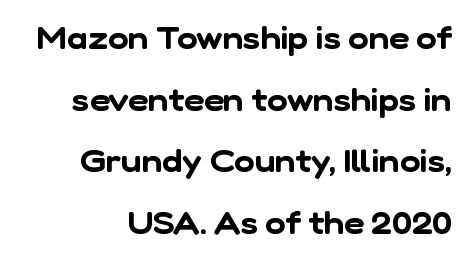
{"serif": "no", "width": "normal", "stroke_contrast": "low", "x_height": "medium", "monospaced": "no", "underline": "no", "line_spacing": "loose", "line_spacing_ratio": 1.99, "letter_spacing": "normal", "letter_spacing_em": 0.0, "glyph_px": 31}
